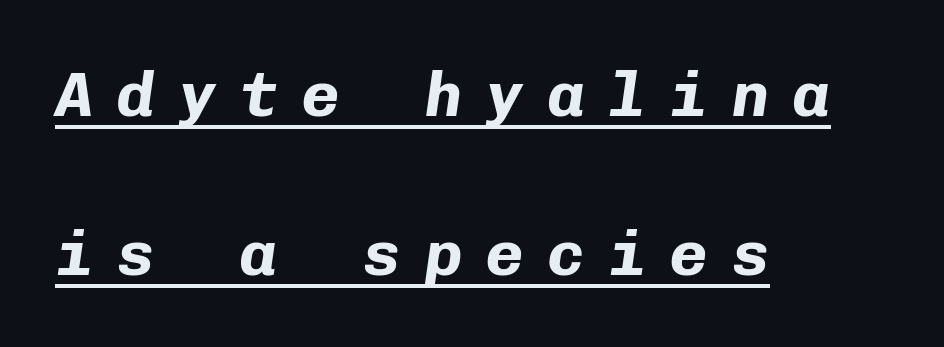
Somebody hit Ctrl+U on this one — the words are underlined. Words appear elongated and porous because spacing is wide. The text block is weighted toward the left margin, trailing off unevenly rightward. Whoever set this chose breathing room over compactness in the vertical rhythm. Notice how the stems are inclined rather than vertical — that's the hallmark of italics.
